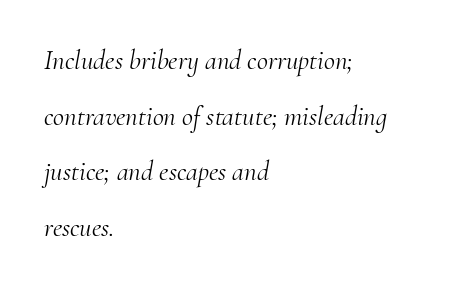
The image shows 27 px text type, italic (leaning right); set left-aligned, loose line spacing (2.06x), normal letter spacing, not underlined.
